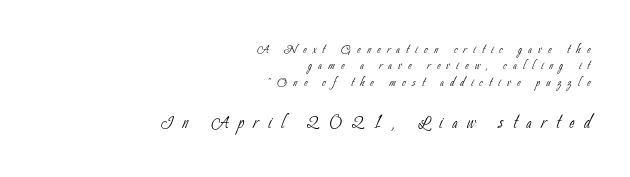
{"bold": "no", "underline": "no", "align": "right", "line_spacing": "tight", "line_spacing_ratio": 1.02, "letter_spacing": "wide", "letter_spacing_em": 0.4, "larger_block": "second", "size_ratio": 1.5, "glyph_px": 24}
